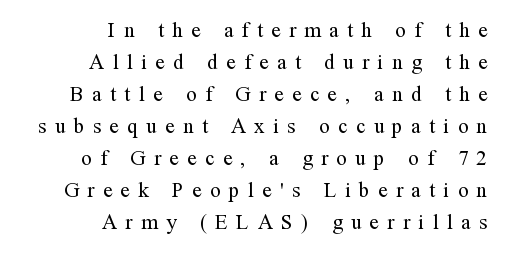
{"italic": "no", "bold": "no", "underline": "no", "align": "right", "line_spacing": "normal", "line_spacing_ratio": 1.52, "letter_spacing": "wide", "letter_spacing_em": 0.4, "glyph_px": 21}
